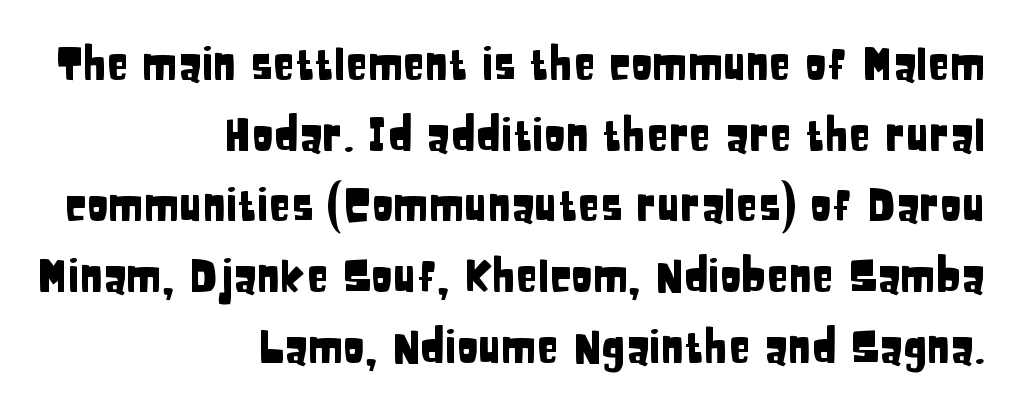
Q: Is the text italic (slanted)? A: No, it is upright.
Q: Is the typeface a serif or a sans-serif typeface? A: Sans-serif.
Q: Is the text underlined? A: No.
Q: How is the paragraph aligned? A: Right-aligned.
Q: Is the spacing between letters normal or unusually wide? A: Normal.
Q: Is the spacing between lines tight, normal or loose? A: Normal.
Q: Width (condensed, normal, or wide)? A: Condensed.
Q: Stroke contrast? A: Low.
Q: x-height? A: Large.
Q: Monospaced? A: No.
